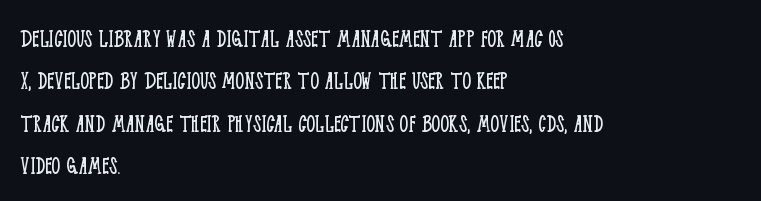
{"italic": "no", "bold": "no", "underline": "no", "align": "left", "line_spacing": "normal", "line_spacing_ratio": 1.57, "letter_spacing": "normal", "letter_spacing_em": 0.0, "glyph_px": 27}
